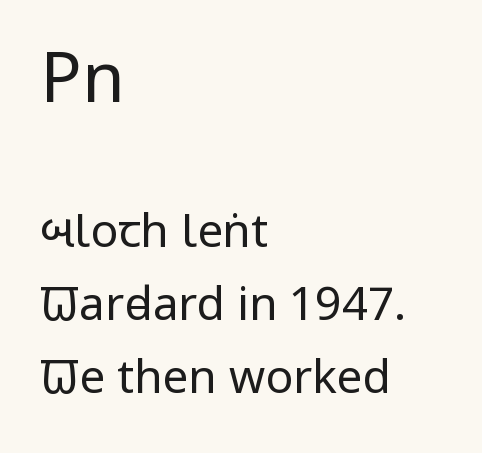
Weight: in the light-to-regular range. Designer's note — italics off, roman on. A sans-serif font was chosen for this passage. Alignment: flush left. Compare the two chunks: the upper has the greater cap height.
